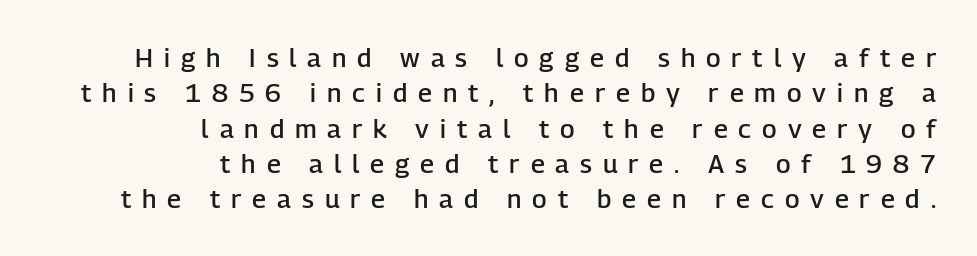
Q: Is the text bold? A: Semi-bold.
Q: Is the text italic (slanted)? A: No, it is upright.
Q: Is the text underlined? A: No.
Q: How is the paragraph aligned? A: Right-aligned.
Q: Is the spacing between letters normal or unusually wide? A: Unusually wide.
Q: Is the spacing between lines tight, normal or loose? A: Normal.
